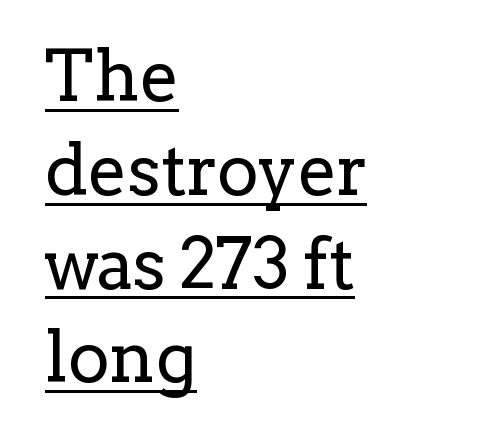
Q: Is the text bold? A: No.
Q: Is the text italic (slanted)? A: No, it is upright.
Q: Is the typeface a serif or a sans-serif typeface? A: Serif.
Q: Is the text underlined? A: Yes.
Q: How is the paragraph aligned? A: Left-aligned.
Q: Is the spacing between letters normal or unusually wide? A: Normal.
Q: Is the spacing between lines tight, normal or loose? A: Normal.
Q: Width (condensed, normal, or wide)? A: Normal.
Q: Stroke contrast? A: Low.
Q: x-height? A: Medium.
Q: Monospaced? A: No.
